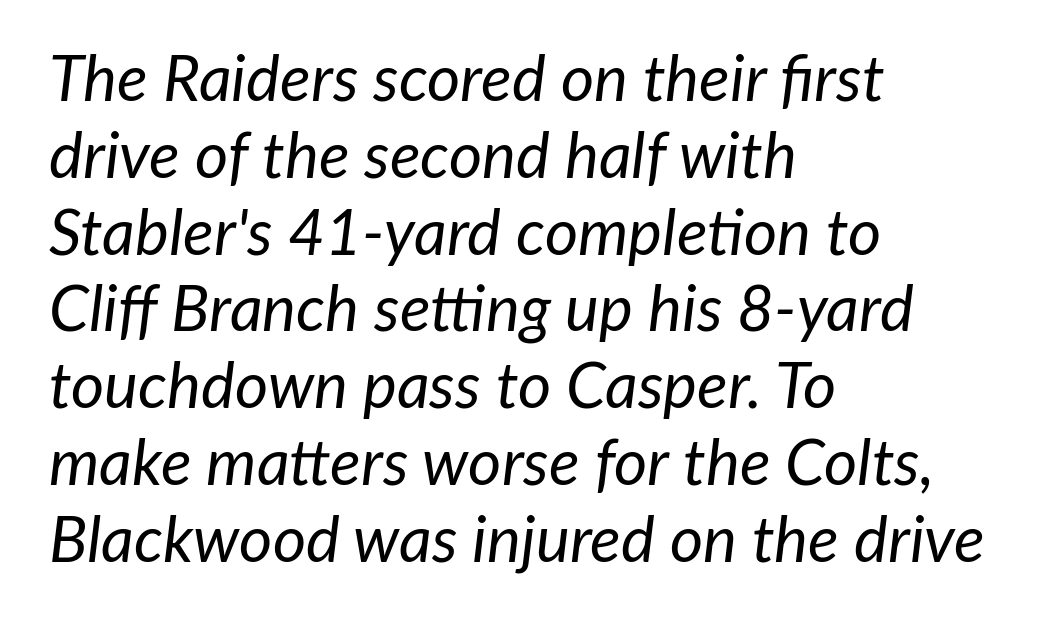
The image shows 64 px regular-weight type, italic (leaning right); set left-aligned, line spacing 1.2x, normal letter spacing, not underlined; low stroke contrast and a medium x-height.
